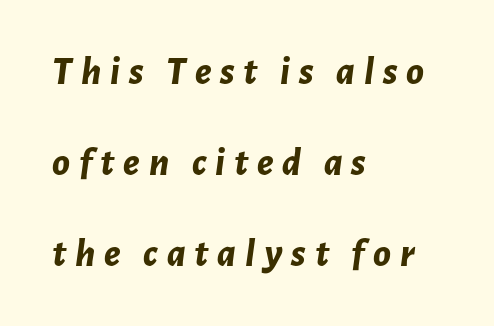
{"italic": "yes", "lean": "right", "slant_degrees": 7, "bold": "yes", "weight": "bold", "width": "normal", "stroke_contrast": "low", "x_height": "medium", "monospaced": "no", "underline": "no", "align": "left", "line_spacing": "loose", "line_spacing_ratio": 2.27, "letter_spacing": "wide", "letter_spacing_em": 0.22, "glyph_px": 40}
